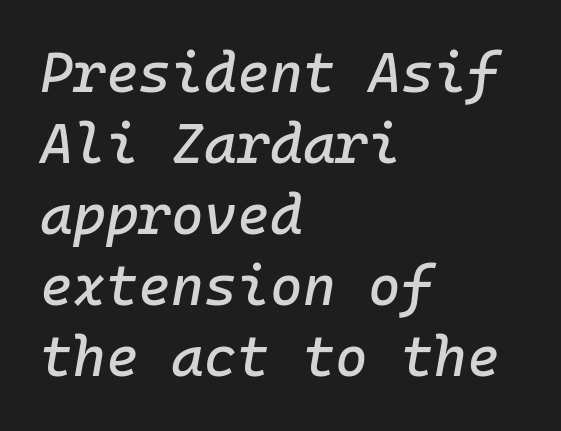
These lines sit exactly where default settings would place them. Note the uniform advance width — an 'i' takes as much space as an 'm'. Yep, that's italic — everything's leaning. Underlining? Definitely not there. These lines stack with their left ends in a neat column. Observe the ordinary spacing: letters are neighbours, not strangers.
